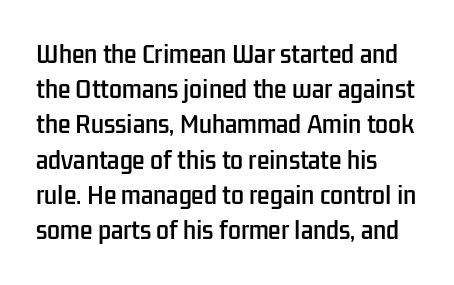
Q: Is the text italic (slanted)? A: No, it is upright.
Q: Is the text underlined? A: No.
Q: How is the paragraph aligned? A: Left-aligned.
Q: Is the spacing between letters normal or unusually wide? A: Normal.
Q: Is the spacing between lines tight, normal or loose? A: Normal.
